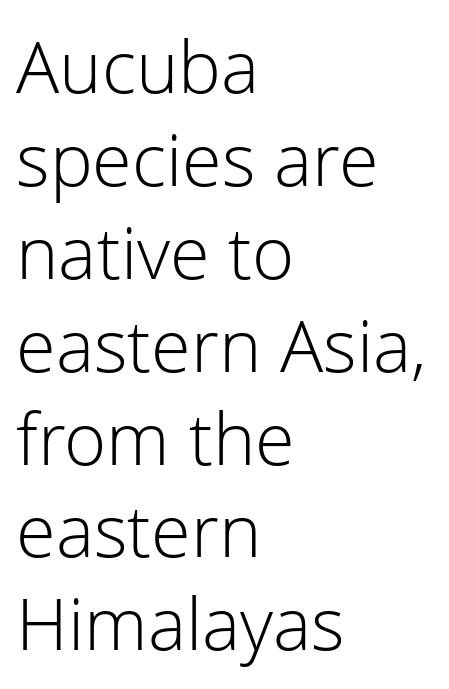
The image shows 72 px light sans-serif type, upright; set left-aligned, normal line spacing (1.29x), normal letter spacing, not underlined; low stroke contrast and a medium x-height.
